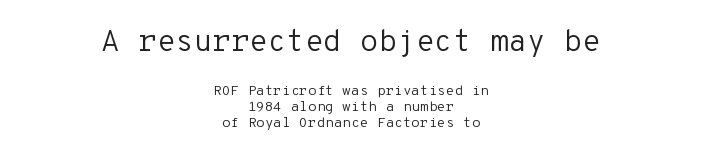
Very little white space separates one row of letters from the next. Teacher's note: observe the equal gaps on both sides — that is centered alignment. When letters stand straight like this, we call the style roman or upright. Plain, unruled lines of type. The letters sit at their default tracking, neither squeezed nor spread. Heaviness? Minimal to ordinary, like unemphasized prose.
